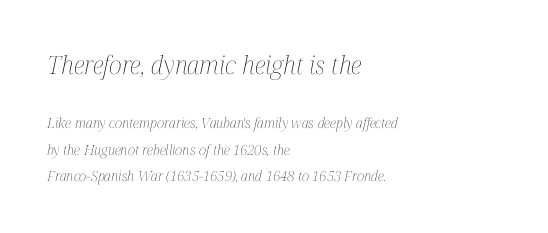
The image shows 25 px text type, italic (leaning right); set left-aligned, line spacing 1.86x, normal letter spacing, not underlined; the first (top) block is 1.79x larger.
